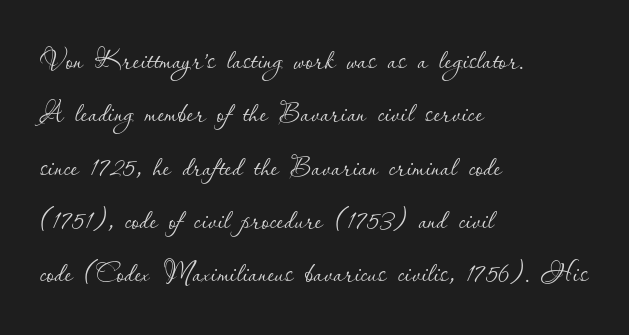
Q: Is the text bold? A: No.
Q: Is the text italic (slanted)? A: Yes.
Q: Is the text underlined? A: No.
Q: How is the paragraph aligned? A: Left-aligned.
Q: Is the spacing between letters normal or unusually wide? A: Normal.
Q: Is the spacing between lines tight, normal or loose? A: Normal.
Q: Width (condensed, normal, or wide)? A: Normal.
Q: Stroke contrast? A: Low.
Q: x-height? A: Small.
Q: Monospaced? A: No.
